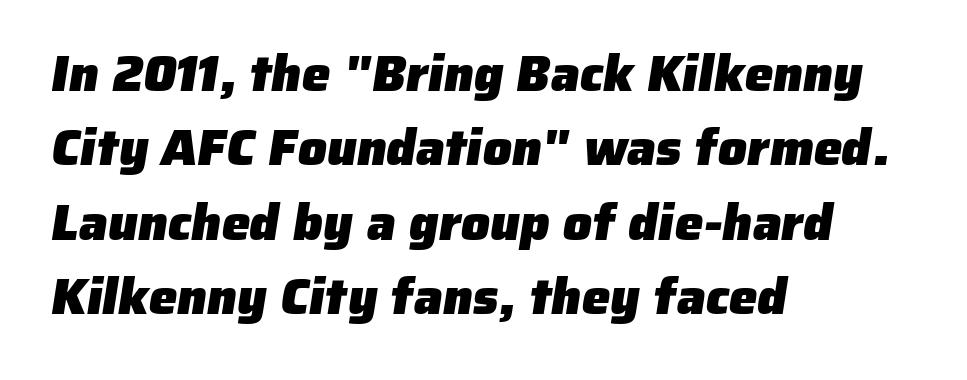
Q: Is the text bold? A: Yes.
Q: Is the typeface a serif or a sans-serif typeface? A: Sans-serif.
Q: Is the text underlined? A: No.
Q: How is the paragraph aligned? A: Left-aligned.
Q: Is the spacing between letters normal or unusually wide? A: Normal.
Q: Is the spacing between lines tight, normal or loose? A: Normal.
Q: Width (condensed, normal, or wide)? A: Normal.
Q: Stroke contrast? A: Low.
Q: x-height? A: Medium.
Q: Monospaced? A: No.
